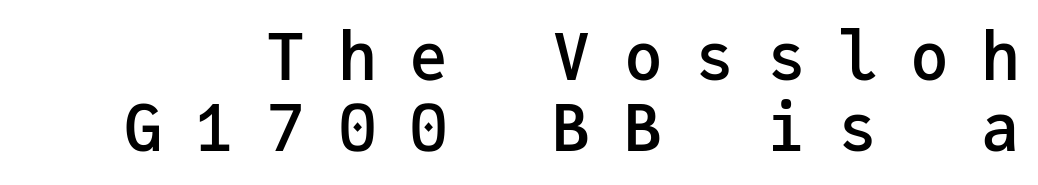
{"serif": "no", "italic": "no", "bold": "semi", "weight": "semibold", "width": "normal", "stroke_contrast": "low", "x_height": "medium", "monospaced": "yes", "underline": "no", "line_spacing": "tight", "line_spacing_ratio": 1.1, "letter_spacing": "wide", "letter_spacing_em": 0.5, "glyph_px": 65}
